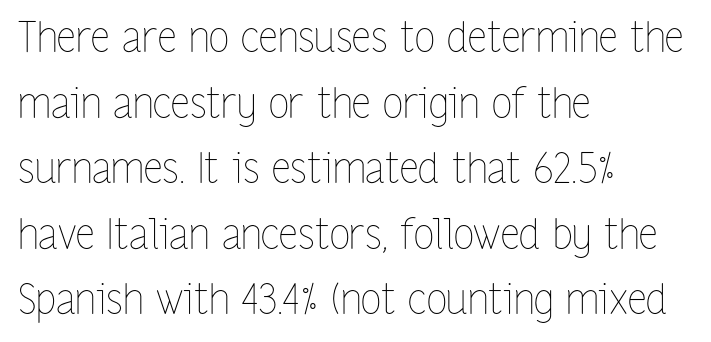
{"italic": "no", "bold": "no", "weight": "thin", "width": "condensed", "stroke_contrast": "low", "x_height": "medium", "monospaced": "no", "underline": "no", "align": "left", "line_spacing": "normal", "line_spacing_ratio": 1.56, "letter_spacing": "normal", "letter_spacing_em": 0.0, "glyph_px": 42}
